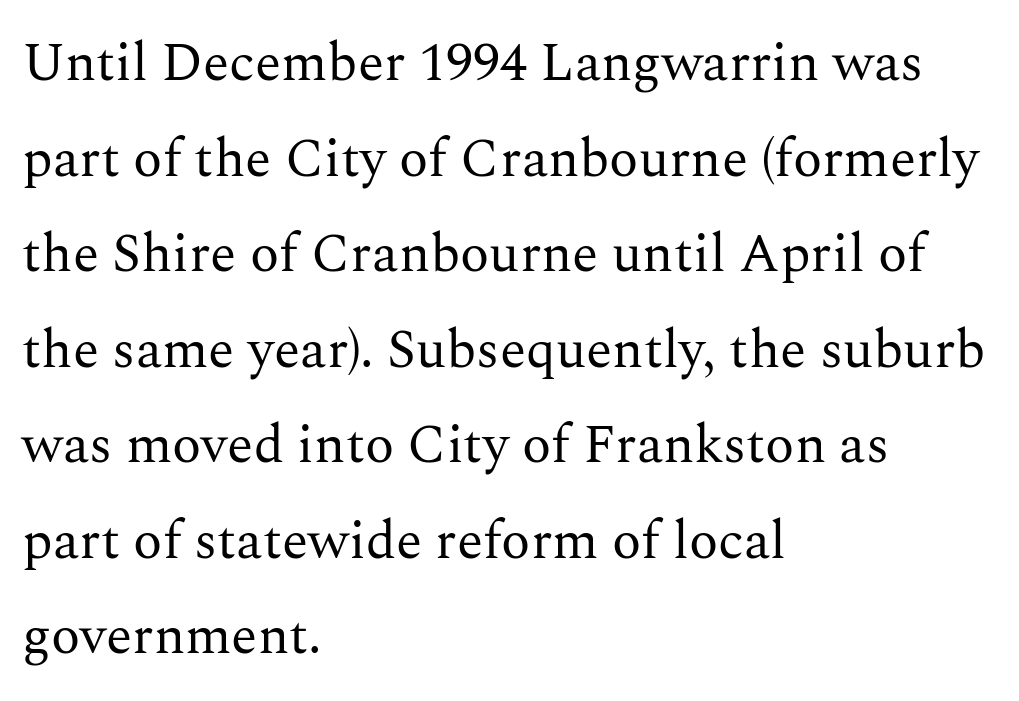
The image shows 54 px regular-weight serif type, upright; set left-aligned, line spacing 1.77x, normal letter spacing, not underlined; medium stroke contrast and a medium x-height.
